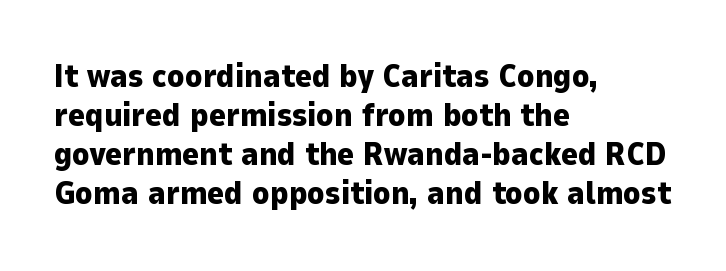
Here the designer chose a conventional face with non-uniform glyph widths. Tall strokes in this sample are plumb rather than angled. Underline: absent. Each letter's strokes conclude bluntly, with no projecting serifs. The horizontal fit of the characters is conventional and even. Set as a true bold cut, around the 700 mark.
